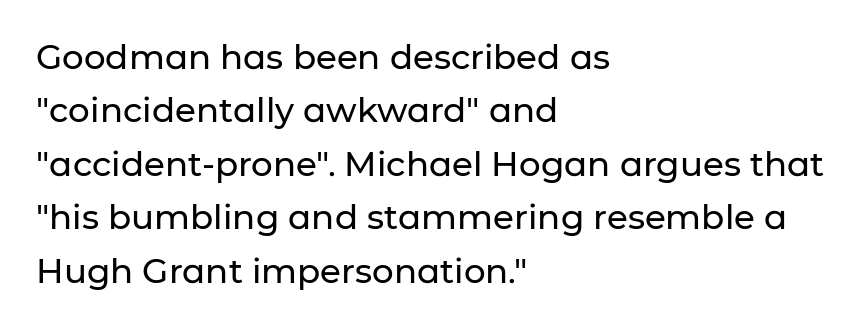
Q: Is the text italic (slanted)? A: No, it is upright.
Q: Is the typeface a serif or a sans-serif typeface? A: Sans-serif.
Q: Is the text underlined? A: No.
Q: How is the paragraph aligned? A: Left-aligned.
Q: Is the spacing between letters normal or unusually wide? A: Normal.
Q: Is the spacing between lines tight, normal or loose? A: Normal.
Q: Width (condensed, normal, or wide)? A: Normal.
Q: Stroke contrast? A: Low.
Q: x-height? A: Medium.
Q: Monospaced? A: No.
